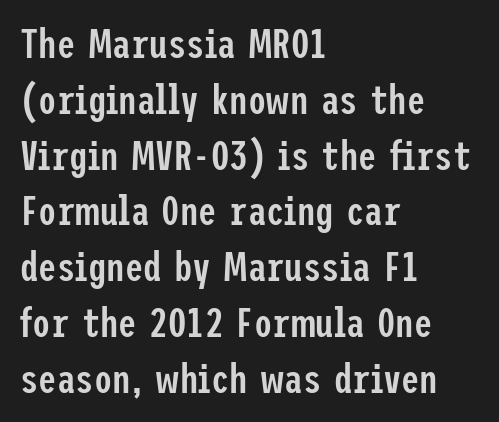
Underline: absent. There is no visible air inserted between adjacent glyphs. Is the type bold? Partly — it's a semibold, heavier than regular but not fully bold. No italicization has been applied; the sample stays upright.
